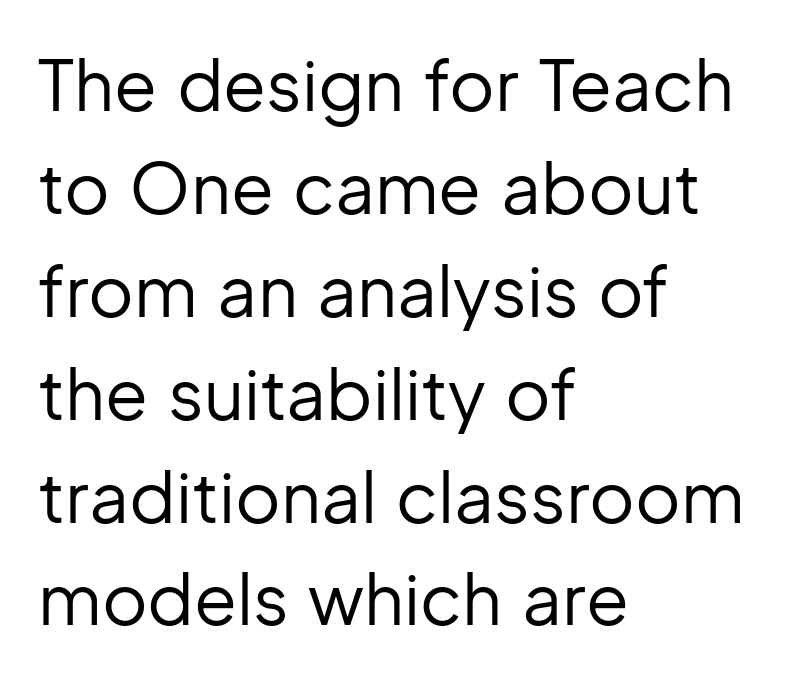
Horizontal bands of white between lines are of average thickness. Vertical stems look standard width or narrower in stroke. The text block is weighted toward the left margin, trailing off unevenly rightward. What stands out about the letter spacing? Nothing — it is the standard amount. Posture: straight, roman, zero tilt.
